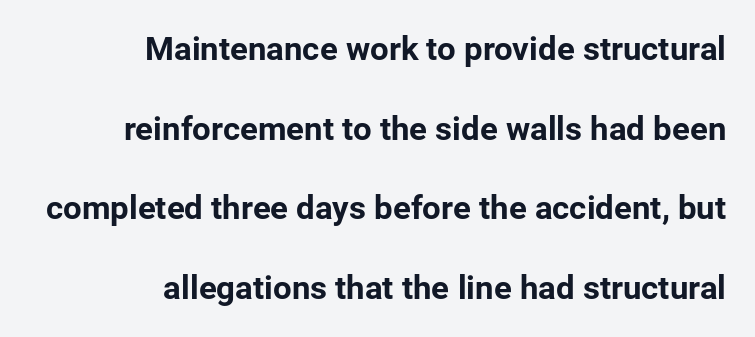
{"serif": "no", "italic": "no", "bold": "yes", "weight": "bold", "width": "normal", "stroke_contrast": "low", "x_height": "medium", "monospaced": "no", "underline": "no", "align": "right", "line_spacing": "loose", "line_spacing_ratio": 2.41, "letter_spacing": "normal", "letter_spacing_em": 0.0, "glyph_px": 33}
